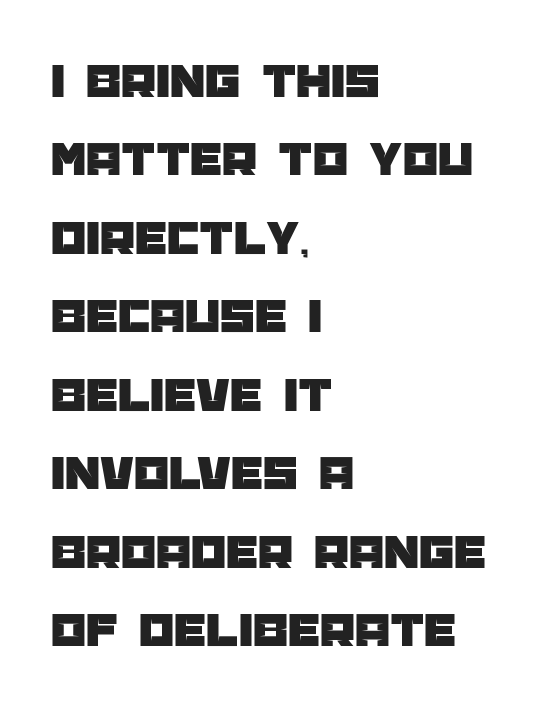
{"serif": "no", "italic": "no", "width": "normal", "stroke_contrast": "low", "x_height": "large", "monospaced": "no", "underline": "no", "align": "left", "line_spacing": "normal", "line_spacing_ratio": 1.57, "letter_spacing": "normal", "letter_spacing_em": 0.0, "glyph_px": 50}
